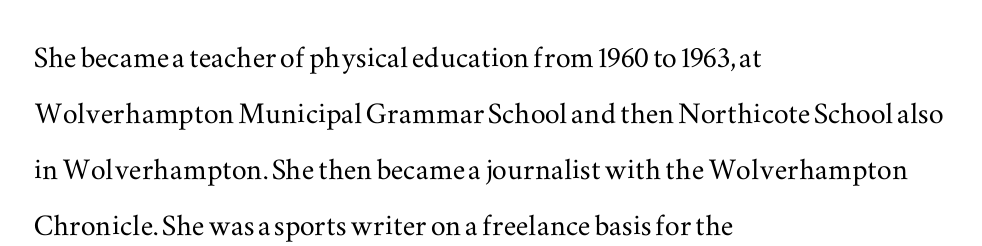
{"serif": "yes", "italic": "no", "width": "wide", "stroke_contrast": "medium", "x_height": "small", "monospaced": "no", "underline": "no", "align": "left", "line_spacing": "normal", "line_spacing_ratio": 1.51, "letter_spacing": "normal", "letter_spacing_em": 0.0, "glyph_px": 37}
